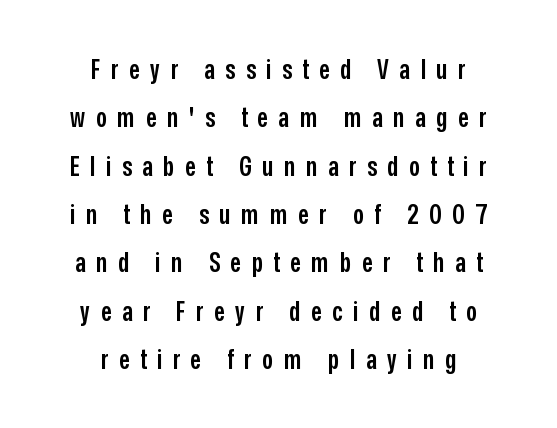
The image shows 27 px text type, upright; set centered, line spacing 1.79x, unusually wide letter spacing (+0.39 em), not underlined.
